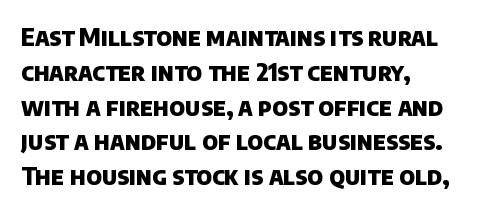
The image shows 24 px bold type; set left-aligned, normal line spacing (1.45x), normal letter spacing, not underlined.
